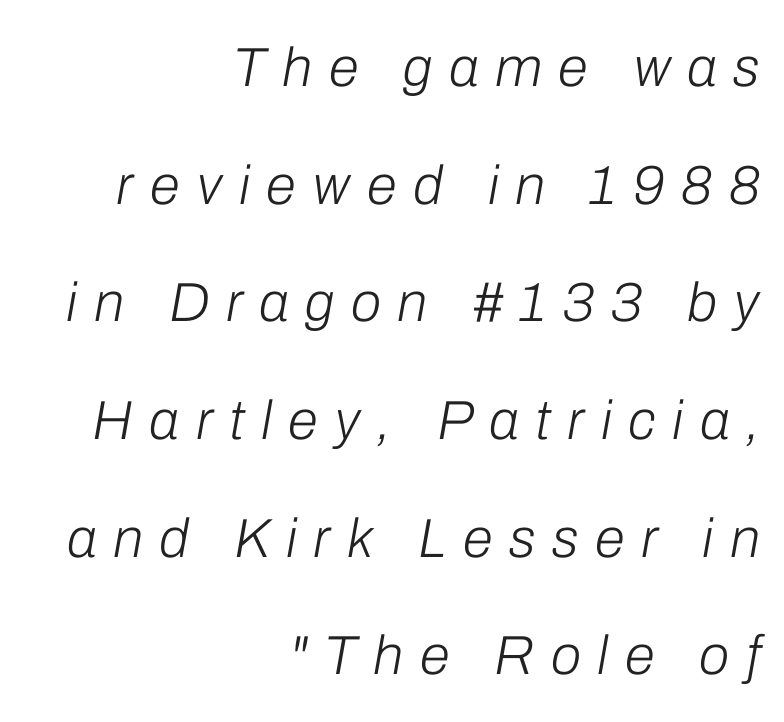
{"italic": "yes", "lean": "right", "slant_degrees": 10, "bold": "no", "weight": "light", "width": "normal", "stroke_contrast": "low", "x_height": "medium", "monospaced": "no", "underline": "no", "align": "right", "line_spacing": "loose", "line_spacing_ratio": 2.14, "letter_spacing": "wide", "letter_spacing_em": 0.3, "glyph_px": 55}
